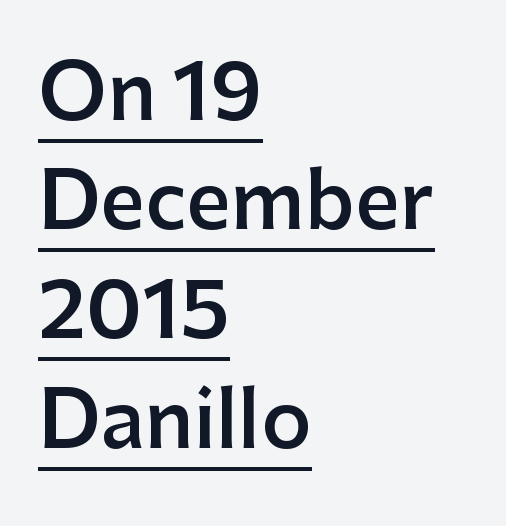
Q: Is the text bold? A: Semi-bold.
Q: Is the text italic (slanted)? A: No, it is upright.
Q: Is the typeface a serif or a sans-serif typeface? A: Sans-serif.
Q: Is the text underlined? A: Yes.
Q: How is the paragraph aligned? A: Left-aligned.
Q: Is the spacing between letters normal or unusually wide? A: Normal.
Q: Is the spacing between lines tight, normal or loose? A: Normal.
Q: Width (condensed, normal, or wide)? A: Normal.
Q: Stroke contrast? A: Low.
Q: x-height? A: Medium.
Q: Monospaced? A: No.
